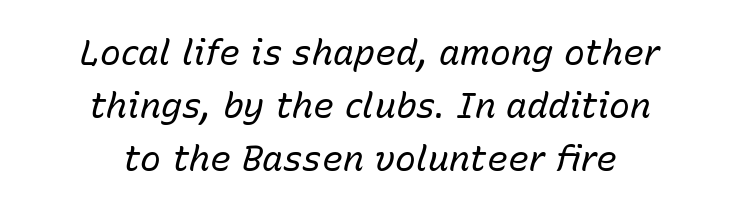
The whole block is typeset with a tilt. Does extra space separate the letters? No, they use regular spacing. Has an underline been added? It has not. Here the designer chose a conventional face with non-uniform glyph widths. The face looks like a standard text weight, possibly lighter.
